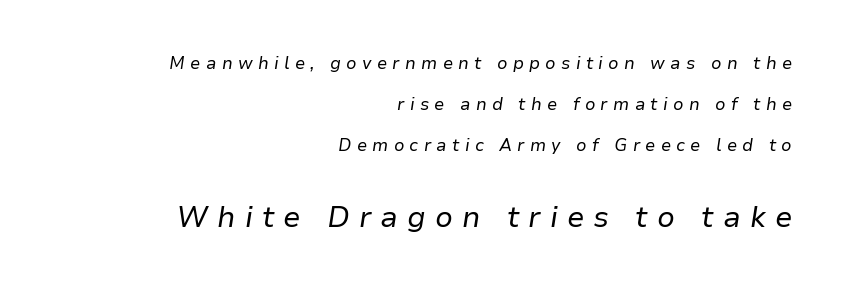
Q: Is the text bold? A: No.
Q: Is the text italic (slanted)? A: Yes, it leans right by about 9 degrees.
Q: Is the text underlined? A: No.
Q: How is the paragraph aligned? A: Right-aligned.
Q: Is the spacing between letters normal or unusually wide? A: Unusually wide.
Q: Is the spacing between lines tight, normal or loose? A: Loose.
Q: Which block of text is set in a larger size, the first (top) or the second (bottom)? A: The second (bottom) one.
Q: Width (condensed, normal, or wide)? A: Normal.
Q: Stroke contrast? A: Low.
Q: x-height? A: Medium.
Q: Monospaced? A: No.
